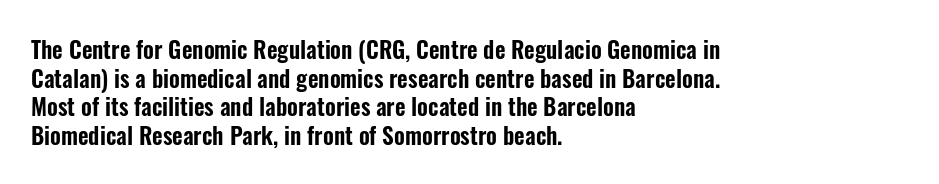
The image shows 23 px text type, upright; set left-aligned, normal line spacing (1.25x), normal letter spacing, not underlined.
